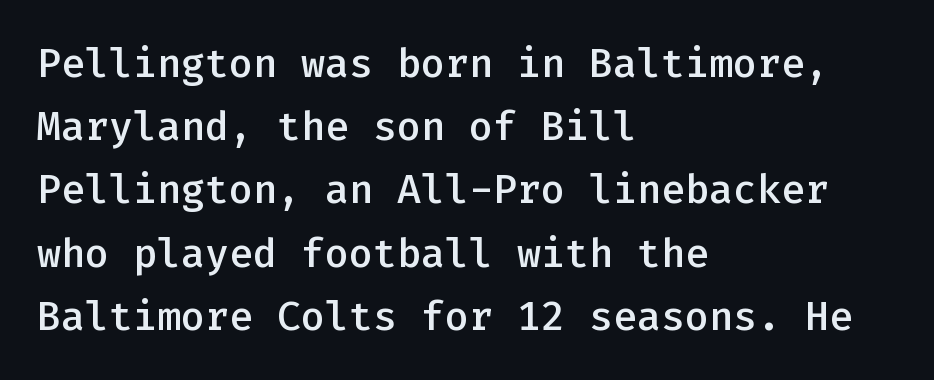
{"serif": "no", "italic": "no", "bold": "semi", "weight": "semibold", "width": "normal", "stroke_contrast": "low", "x_height": "medium", "monospaced": "yes", "underline": "no", "align": "left", "line_spacing": "normal", "line_spacing_ratio": 1.58, "letter_spacing": "normal", "letter_spacing_em": 0.0, "glyph_px": 40}
